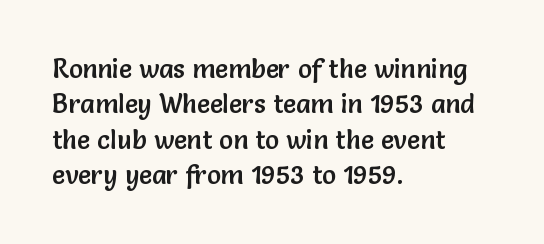
Q: Is the text italic (slanted)? A: No, it is upright.
Q: Is the text underlined? A: No.
Q: How is the paragraph aligned? A: Left-aligned.
Q: Is the spacing between letters normal or unusually wide? A: Normal.
Q: Is the spacing between lines tight, normal or loose? A: Normal.
